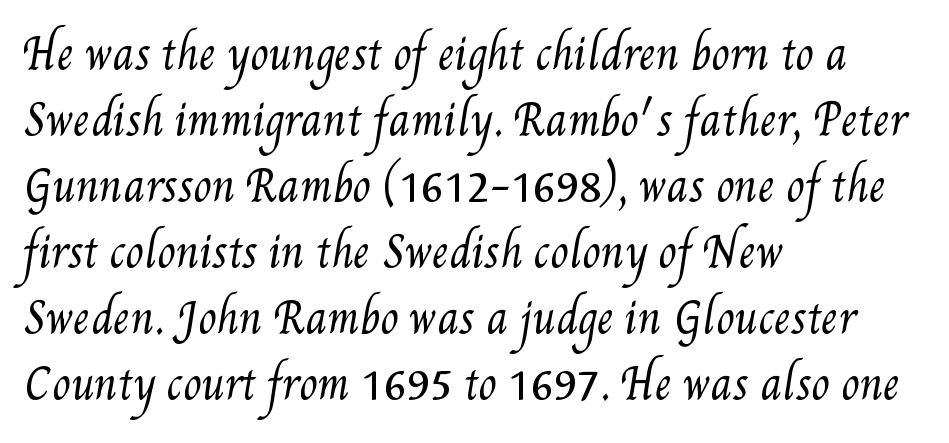
Summary of weight: not heavy and not bold. Which margin do the lines hug? The left one — the right edge is uneven. Spacing verdict: proportional, widths tailored to each character. Leading matches the norm, producing a regular column. Honestly, the letter spacing is just normal — you wouldn't notice it.
